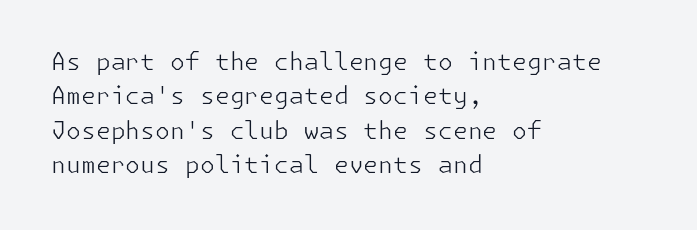
Q: Is the text bold? A: No.
Q: Is the text italic (slanted)? A: No, it is upright.
Q: Is the text underlined? A: No.
Q: How is the paragraph aligned? A: Left-aligned.
Q: Is the spacing between letters normal or unusually wide? A: Normal.
Q: Is the spacing between lines tight, normal or loose? A: Normal.
